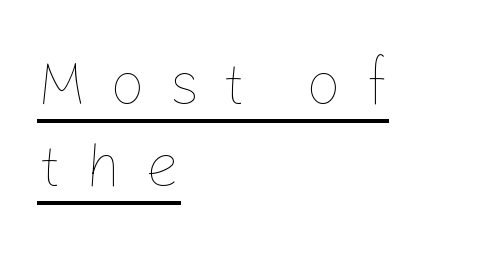
The image shows 62 px thin type, upright; set left-aligned, normal line spacing (1.32x), unusually wide letter spacing (+0.37 em), underlined; low stroke contrast and a medium x-height.
